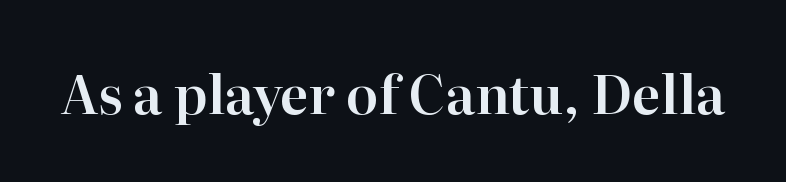
The image shows 53 px serif type, upright; set normal letter spacing, not underlined; high stroke contrast and a medium x-height.
